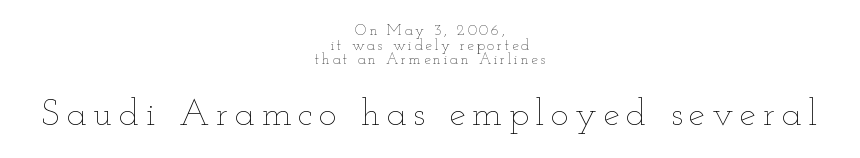
{"italic": "no", "bold": "no", "weight": "thin", "width": "wide", "stroke_contrast": "low", "x_height": "small", "monospaced": "no", "underline": "no", "align": "center", "line_spacing": "tight", "line_spacing_ratio": 0.98, "larger_block": "second", "size_ratio": 2.47, "glyph_px": 37}
